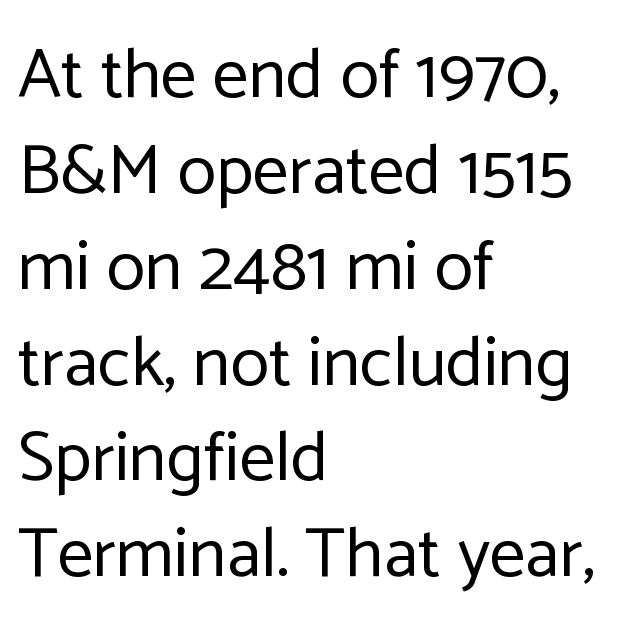
Q: Is the text bold? A: No.
Q: Is the text italic (slanted)? A: No, it is upright.
Q: Is the typeface a serif or a sans-serif typeface? A: Sans-serif.
Q: Is the text underlined? A: No.
Q: How is the paragraph aligned? A: Left-aligned.
Q: Is the spacing between letters normal or unusually wide? A: Normal.
Q: Is the spacing between lines tight, normal or loose? A: Normal.
Q: Width (condensed, normal, or wide)? A: Normal.
Q: Stroke contrast? A: Low.
Q: x-height? A: Medium.
Q: Monospaced? A: No.
